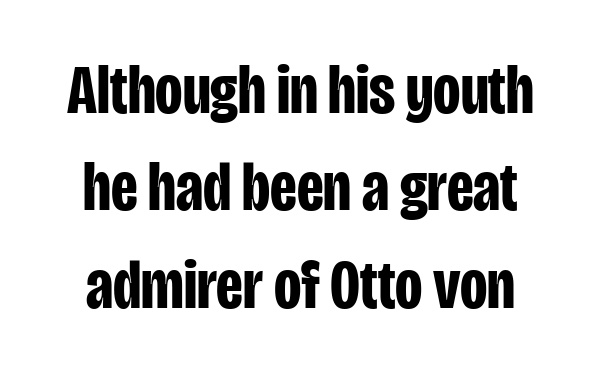
Q: Is the text bold? A: Yes.
Q: Is the text italic (slanted)? A: No, it is upright.
Q: Is the typeface a serif or a sans-serif typeface? A: Sans-serif.
Q: Is the text underlined? A: No.
Q: Is the spacing between letters normal or unusually wide? A: Normal.
Q: Is the spacing between lines tight, normal or loose? A: Normal.
Q: Width (condensed, normal, or wide)? A: Condensed.
Q: Stroke contrast? A: Low.
Q: x-height? A: Large.
Q: Monospaced? A: No.
